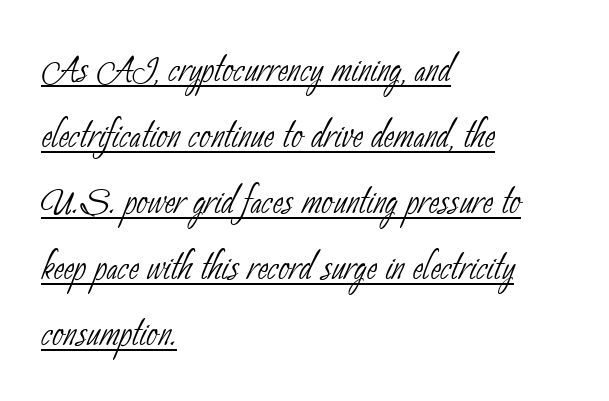
The image shows 50 px thin, condensed sans-serif type; set left-aligned, normal line spacing (1.32x), normal letter spacing, underlined; low stroke contrast and a small x-height.
